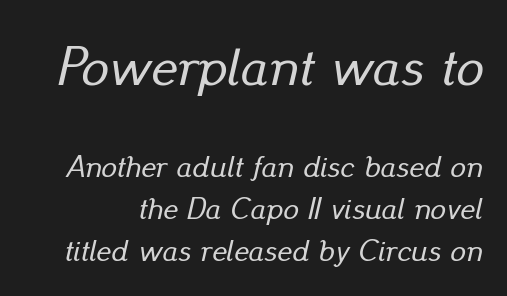
The area under the type is left untouched. Size contrast runs from large at the top to small at the bottom. Caption: standard tracking, unaltered. This sample has the flowing, uneven cadence of proportional lettering. Observe the lean: these are italic letterforms.
